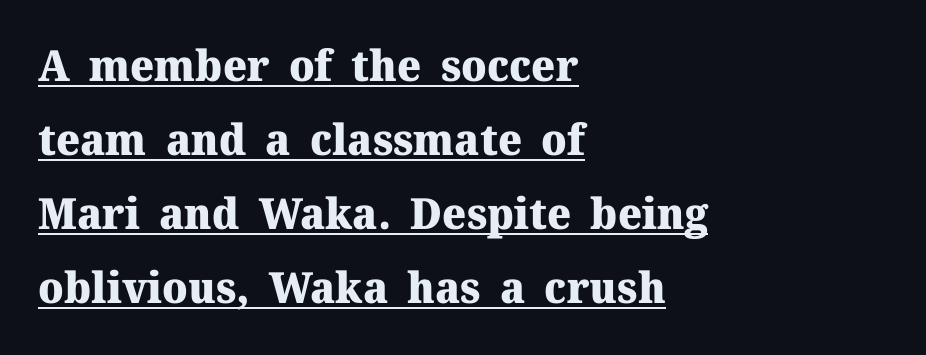
The rendering keeps characters at their native spacing. This rendering features underlined lettering. Pretty heavy lettering here — definitely bold. A typesetter would call this proportional, since set widths differ per character.
